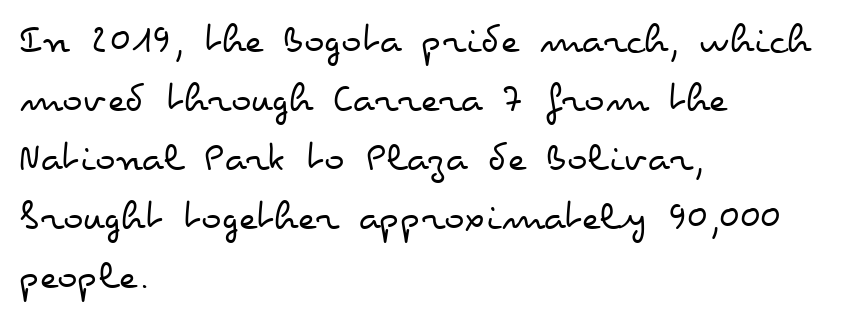
Q: Is the text bold? A: No.
Q: Is the text italic (slanted)? A: No, it is upright.
Q: Is the text underlined? A: No.
Q: How is the paragraph aligned? A: Left-aligned.
Q: Is the spacing between letters normal or unusually wide? A: Normal.
Q: Is the spacing between lines tight, normal or loose? A: Normal.
Q: Width (condensed, normal, or wide)? A: Wide.
Q: Stroke contrast? A: Low.
Q: x-height? A: Small.
Q: Monospaced? A: No.
